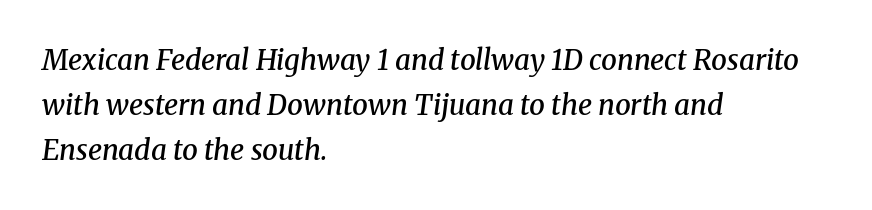
{"serif": "yes", "italic": "yes", "lean": "right", "slant_degrees": 8, "bold": "semi", "weight": "semibold", "width": "normal", "stroke_contrast": "medium", "x_height": "medium", "monospaced": "no", "underline": "no", "align": "left", "line_spacing": "normal", "line_spacing_ratio": 1.6, "letter_spacing": "normal", "letter_spacing_em": 0.0, "glyph_px": 28}
